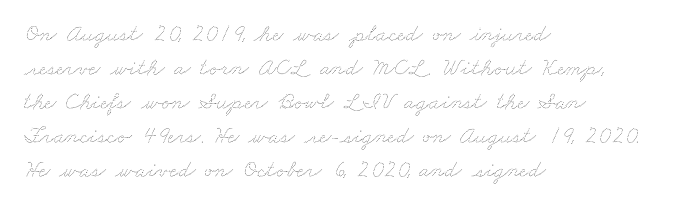
This rendering uses left alignment, leaving the right contour irregular. The space beneath each line is pristine and unruled. The passage shown stacks its lines at a standard gap. Inter-character spacing is left at the font's built-in metrics. Weight class: somewhere from thin through regular.
